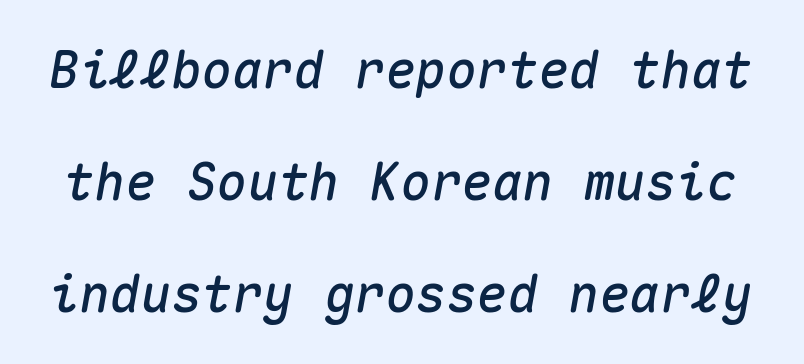
The axis of the letterforms is tilted away from vertical. Fixed-width glyphs throughout — classic coding-font behaviour. Successive baselines arrive slowly, with a big drop between each. The type is set solid horizontally, with unmodified tracking. Bare-footed words on every line.
